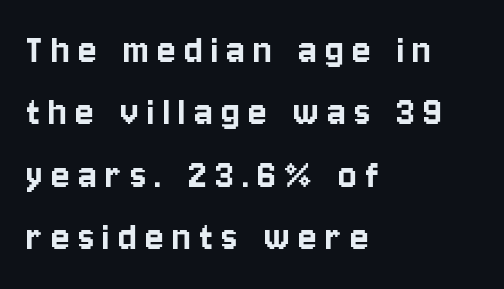
The image shows 43 px condensed sans-serif type, upright; set left-aligned, normal line spacing (1.45x), unusually wide letter spacing (+0.2 em), not underlined; low stroke contrast and a large x-height.
